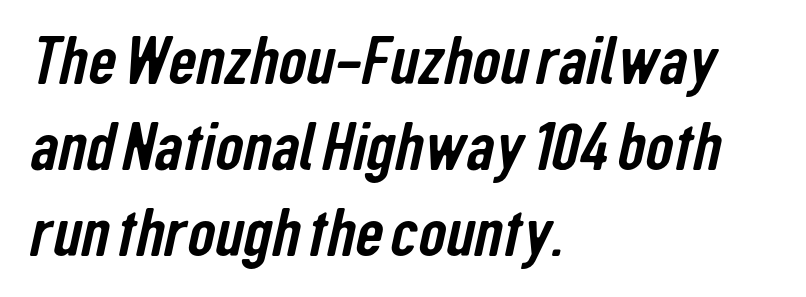
A sans-serif font was chosen for this passage. This sample keeps an unexceptional amount of space between lines. Each row of text sits above clean, open space. Looks like regular typesetting: each glyph gets only the width it needs.
